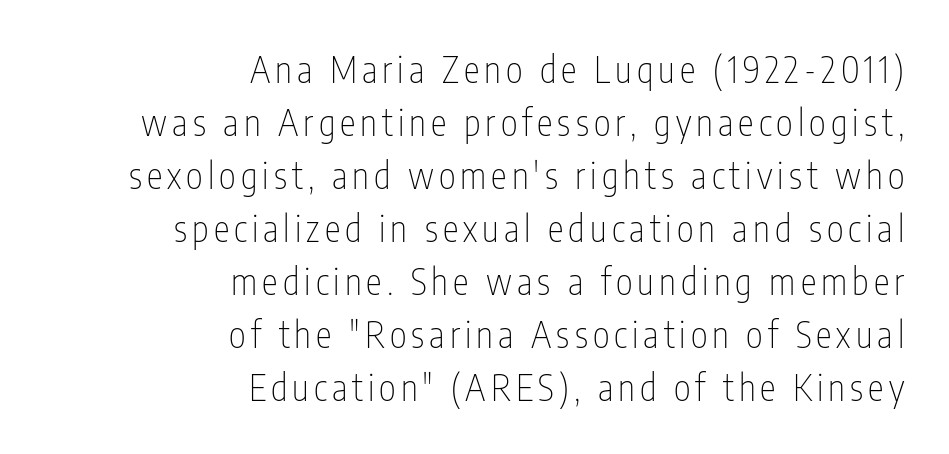
{"serif": "no", "italic": "no", "bold": "no", "weight": "thin", "width": "condensed", "stroke_contrast": "low", "x_height": "medium", "monospaced": "no", "underline": "no", "align": "right", "line_spacing": "normal", "line_spacing_ratio": 1.47, "glyph_px": 36}
